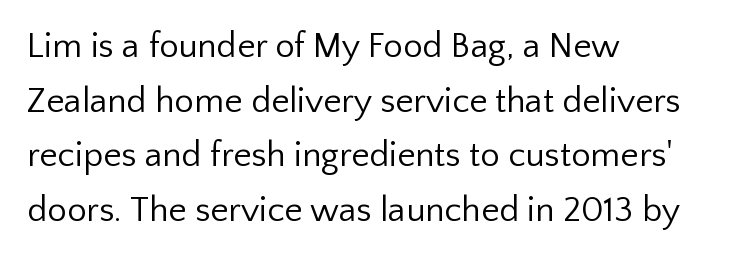
The image shows 35 px regular-weight sans-serif type, upright; set left-aligned, normal line spacing (1.56x), normal letter spacing, not underlined; low stroke contrast and a medium x-height.
